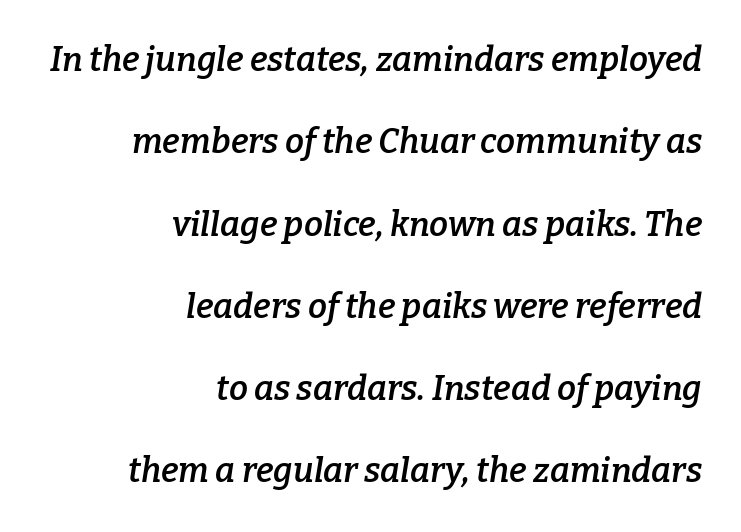
Do the characters align in a grid? No, the font is proportional. The whole block is typeset with a tilt. Each line ends at the same right margin while the left side varies. Quick note: underline off.
